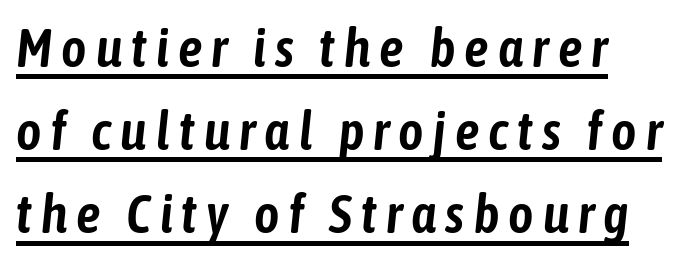
{"italic": "yes", "lean": "right", "slant_degrees": 6, "width": "condensed", "stroke_contrast": "low", "x_height": "medium", "monospaced": "no", "underline": "yes", "line_spacing": "normal", "line_spacing_ratio": 1.54, "glyph_px": 54}
